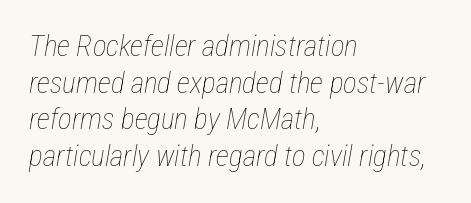
Vertically, the passage feels balanced, rows spaced as you'd expect. Just letters on the line, the space beneath them empty. Line beginnings align vertically; line endings do not. The letterforms sit at book weight or below. The letterforms sit shoulder to shoulder at normal distance. Varying glyph widths throughout — classic text-font behaviour.
